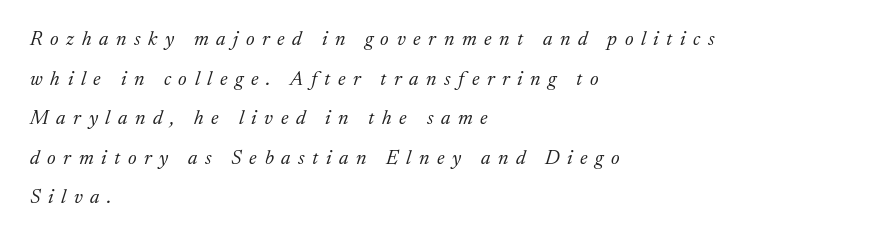
Each word looks stretched out because of the extra space between its letters. The space between consecutive lines is lavish. Yep, that's italic — everything's leaning. The string is rendered with underlining switched off.
